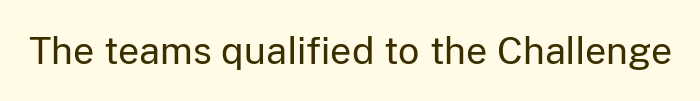
Weight: not bold — regular or lighter. Here the designer chose a conventional face with non-uniform glyph widths. The passage shown is typeset with a sans-serif family. The glyphs are unaccompanied by any horizontal stroke below them. The typography opts for an upright posture over an oblique one. Honestly, the letter spacing is just normal — you wouldn't notice it.
